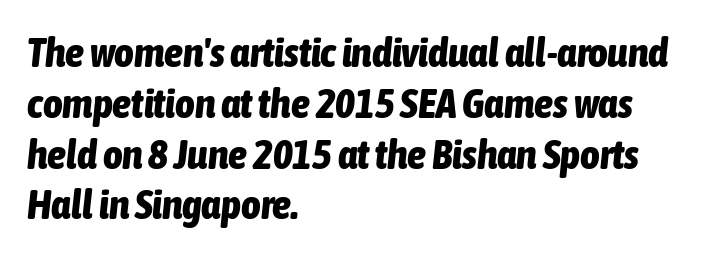
The image shows 42 px bold, condensed type, italic (leaning right); set left-aligned, line spacing 1.21x, normal letter spacing, not underlined; low stroke contrast and a medium x-height.
